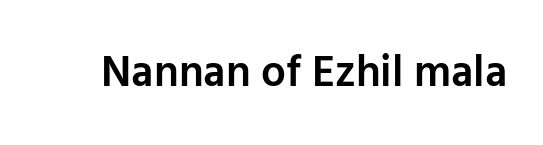
Q: Is the text bold? A: Semi-bold.
Q: Is the text italic (slanted)? A: No, it is upright.
Q: Is the typeface a serif or a sans-serif typeface? A: Sans-serif.
Q: Is the text underlined? A: No.
Q: Is the spacing between letters normal or unusually wide? A: Normal.
Q: Width (condensed, normal, or wide)? A: Normal.
Q: Stroke contrast? A: Low.
Q: x-height? A: Medium.
Q: Monospaced? A: No.
